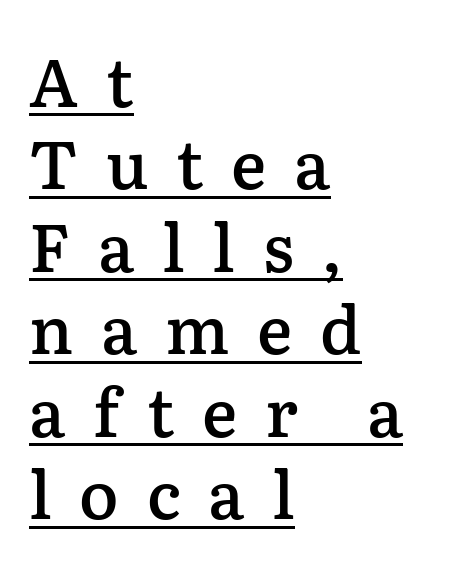
{"serif": "yes", "italic": "no", "bold": "semi", "weight": "semibold", "width": "normal", "stroke_contrast": "low", "x_height": "medium", "monospaced": "no", "underline": "yes", "align": "left", "line_spacing": "normal", "line_spacing_ratio": 1.25, "letter_spacing": "wide", "letter_spacing_em": 0.42, "glyph_px": 66}
